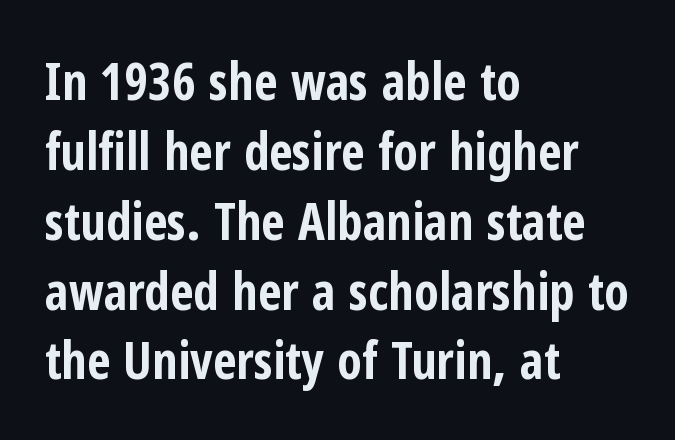
Lines of text with bare space underneath. The designer left line spacing at the default. Do the characters align in a grid? No, the font is proportional. You can tell it's not italic because the verticals are truly vertical.
